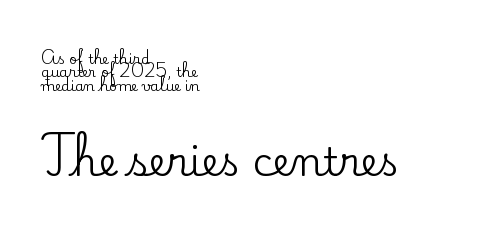
{"serif": "yes", "italic": "no", "width": "normal", "stroke_contrast": "low", "x_height": "small", "monospaced": "no", "underline": "no", "align": "left", "line_spacing": "tight", "line_spacing_ratio": 0.96, "letter_spacing": "normal", "letter_spacing_em": 0.0, "larger_block": "second", "size_ratio": 2.79, "glyph_px": 39}
